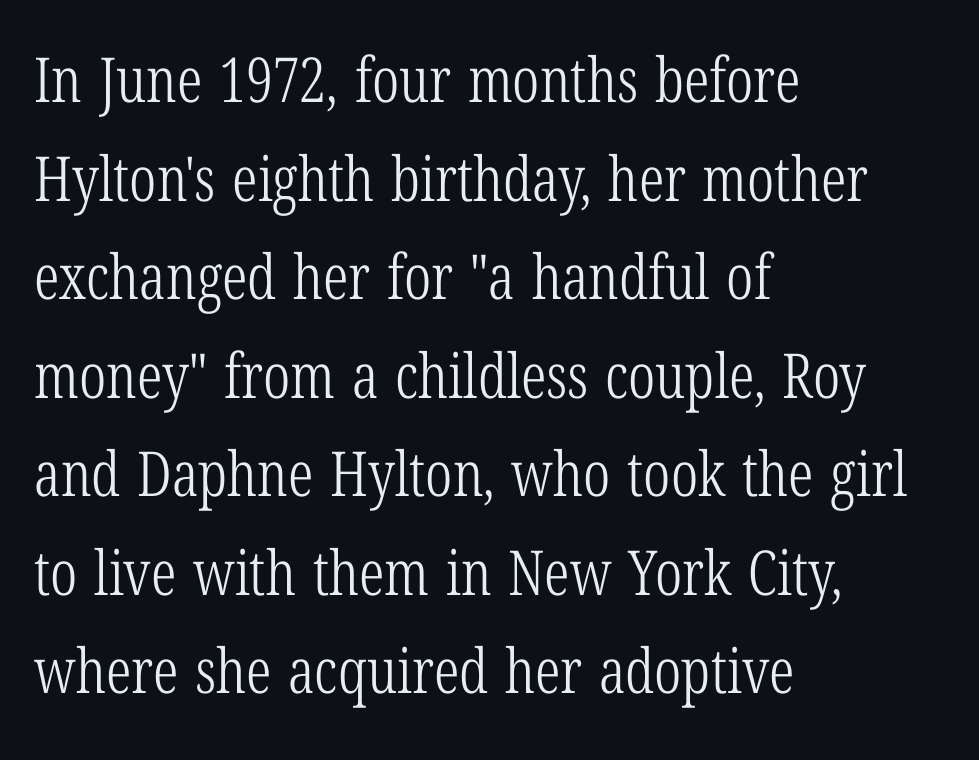
The image shows 62 px light, condensed serif type, upright; set left-aligned, normal line spacing (1.59x), normal letter spacing, not underlined; low stroke contrast and a medium x-height.
